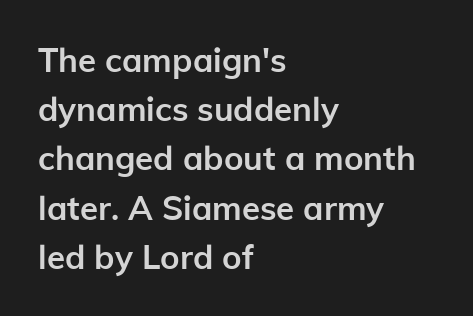
Q: Is the text bold? A: Yes.
Q: Is the text italic (slanted)? A: No, it is upright.
Q: Is the typeface a serif or a sans-serif typeface? A: Sans-serif.
Q: Is the text underlined? A: No.
Q: How is the paragraph aligned? A: Left-aligned.
Q: Is the spacing between letters normal or unusually wide? A: Normal.
Q: Is the spacing between lines tight, normal or loose? A: Normal.
Q: Width (condensed, normal, or wide)? A: Normal.
Q: Stroke contrast? A: Low.
Q: x-height? A: Medium.
Q: Monospaced? A: No.
